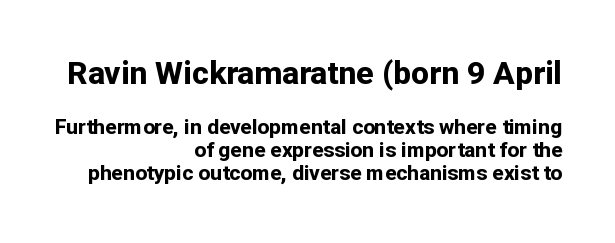
These lines carry a lot of weight — the face is fully bold. Only glyphs here, with clear space below each row. Vertically, the passage feels compressed, each row crowding the next. Where is the straight margin? On the right. Is the lower block the larger one? No — the upper block carries the bigger type. Honestly, the letter spacing is just normal — you wouldn't notice it.
